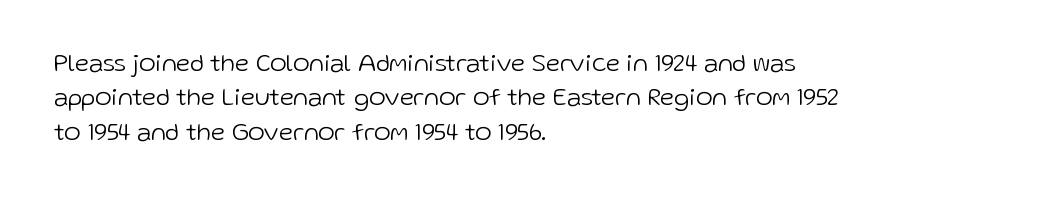
{"italic": "no", "bold": "no", "underline": "no", "align": "left", "line_spacing": "normal", "line_spacing_ratio": 1.38, "letter_spacing": "normal", "letter_spacing_em": 0.0, "glyph_px": 25}
